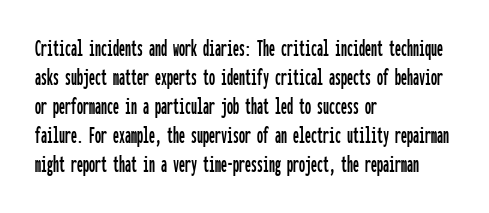
{"italic": "no", "underline": "no", "align": "left", "line_spacing_ratio": 1.21, "letter_spacing": "normal", "letter_spacing_em": 0.0, "glyph_px": 24}
